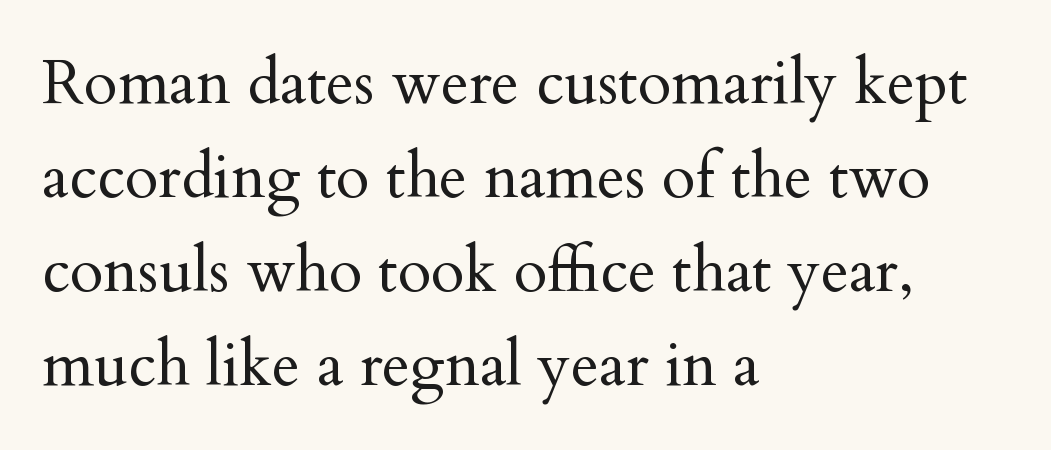
The image shows 61 px regular-weight serif type, upright; set left-aligned, normal line spacing (1.54x), normal letter spacing, not underlined; medium stroke contrast and a small x-height.
